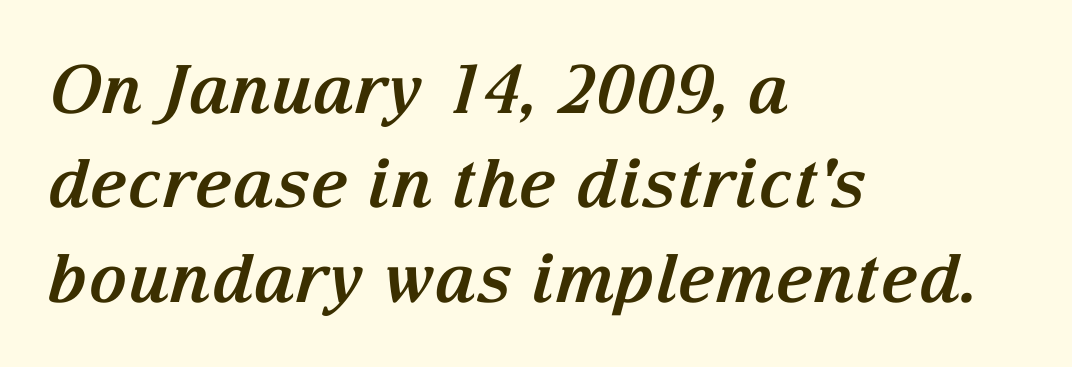
The image shows 67 px bold serif type, italic (leaning right); set left-aligned, normal line spacing (1.41x), normal letter spacing, not underlined; medium stroke contrast and a medium x-height.
